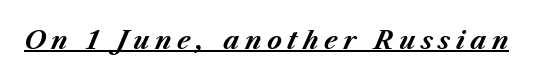
The letterforms stand isolated, each surrounded by extra space. Heavy, bold letterforms. Does the lettering tilt? It does — this is italic. Notice how a bar underscores the lettering throughout.
